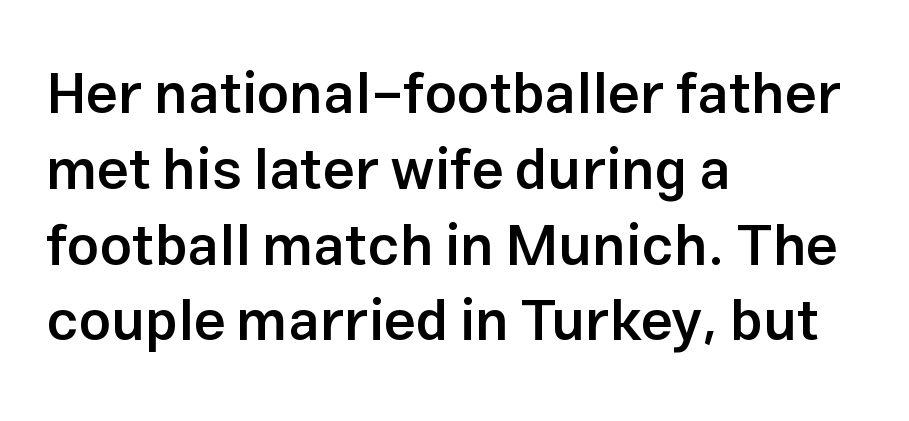
Q: Is the text bold? A: Semi-bold.
Q: Is the text italic (slanted)? A: No, it is upright.
Q: Is the typeface a serif or a sans-serif typeface? A: Sans-serif.
Q: Is the text underlined? A: No.
Q: How is the paragraph aligned? A: Left-aligned.
Q: Is the spacing between letters normal or unusually wide? A: Normal.
Q: Is the spacing between lines tight, normal or loose? A: Normal.
Q: Width (condensed, normal, or wide)? A: Normal.
Q: Stroke contrast? A: Low.
Q: x-height? A: Medium.
Q: Monospaced? A: No.
